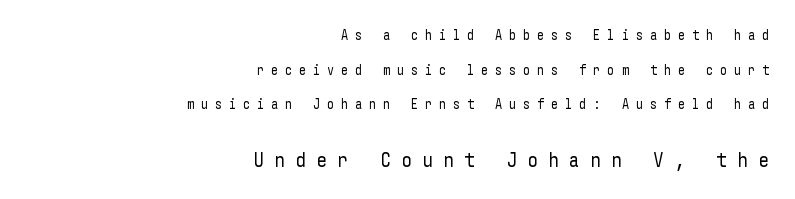
{"italic": "no", "bold": "no", "underline": "no", "align": "right", "line_spacing": "loose", "line_spacing_ratio": 2.47, "letter_spacing": "wide", "letter_spacing_em": 0.49, "larger_block": "second", "size_ratio": 1.5, "glyph_px": 21}
